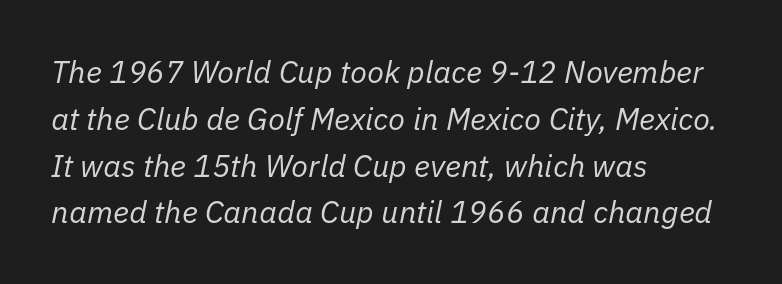
The weight tops out at a normal text grade. There's an unmistakable incline to the writing here. The passage shown is not underscored anywhere. Nothing unusual about the tracking: characters are spaced as the font intends. The lines in this sample share a left origin and differ only in where they stop. Think of a printed novel: that variable character pitch is what you see here.
